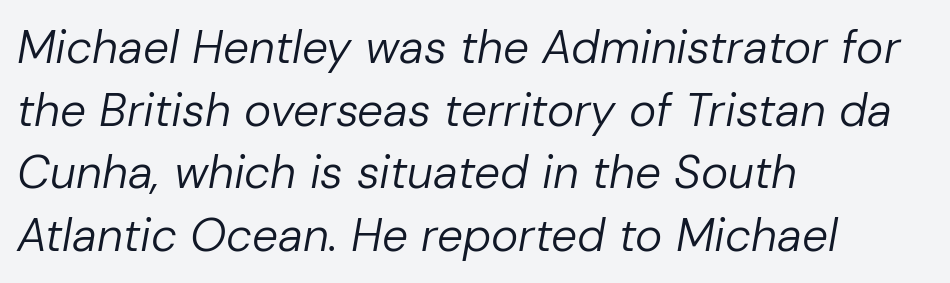
{"italic": "yes", "lean": "right", "slant_degrees": 10, "bold": "no", "weight": "regular", "width": "normal", "stroke_contrast": "low", "x_height": "medium", "monospaced": "no", "underline": "no", "align": "left", "line_spacing": "normal", "line_spacing_ratio": 1.36, "letter_spacing": "normal", "letter_spacing_em": 0.0, "glyph_px": 46}
